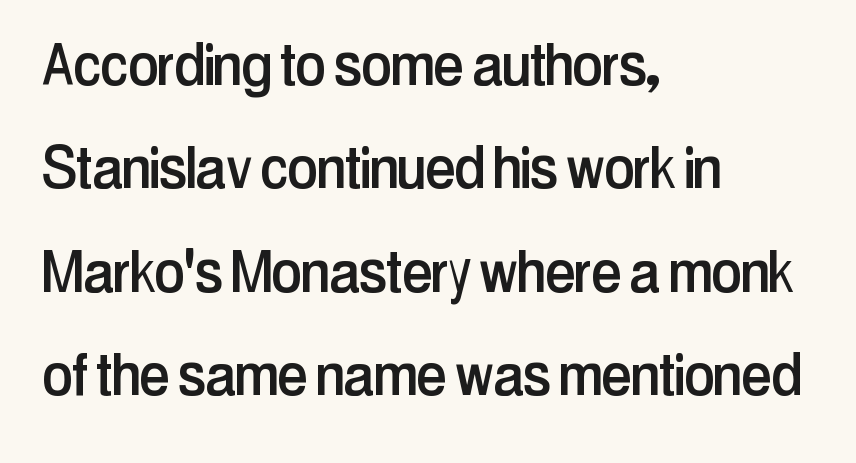
The image shows 69 px condensed sans-serif type, upright; set left-aligned, normal line spacing (1.5x), normal letter spacing, not underlined; low stroke contrast and a medium x-height.
